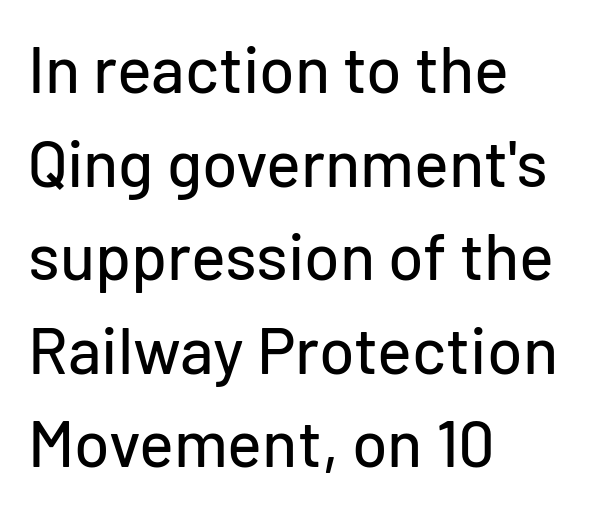
Q: Is the text italic (slanted)? A: No, it is upright.
Q: Is the typeface a serif or a sans-serif typeface? A: Sans-serif.
Q: Is the text underlined? A: No.
Q: How is the paragraph aligned? A: Left-aligned.
Q: Is the spacing between letters normal or unusually wide? A: Normal.
Q: Is the spacing between lines tight, normal or loose? A: Normal.
Q: Width (condensed, normal, or wide)? A: Normal.
Q: Stroke contrast? A: Low.
Q: x-height? A: Medium.
Q: Monospaced? A: No.
